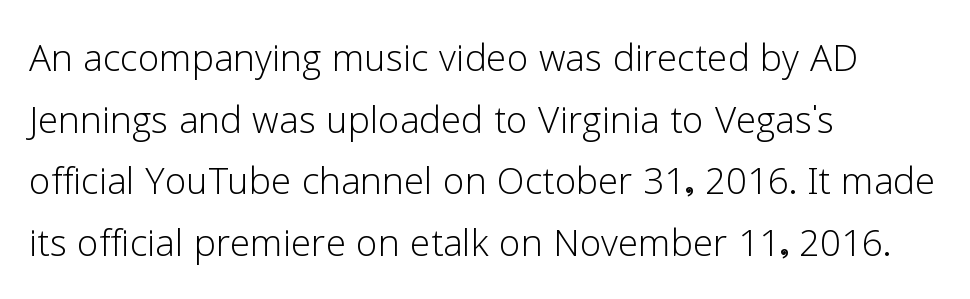
Q: Is the text bold? A: No.
Q: Is the text italic (slanted)? A: No, it is upright.
Q: Is the typeface a serif or a sans-serif typeface? A: Sans-serif.
Q: Is the text underlined? A: No.
Q: How is the paragraph aligned? A: Left-aligned.
Q: Is the spacing between letters normal or unusually wide? A: Normal.
Q: Is the spacing between lines tight, normal or loose? A: Normal.
Q: Width (condensed, normal, or wide)? A: Normal.
Q: Stroke contrast? A: Low.
Q: x-height? A: Medium.
Q: Monospaced? A: No.
